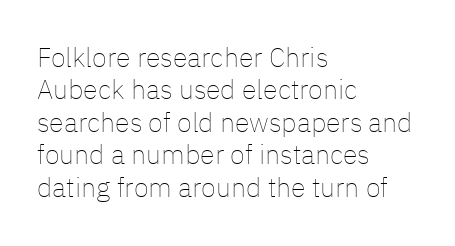
{"italic": "no", "bold": "no", "underline": "no", "align": "left", "line_spacing_ratio": 1.2, "letter_spacing": "normal", "letter_spacing_em": 0.0, "glyph_px": 27}
